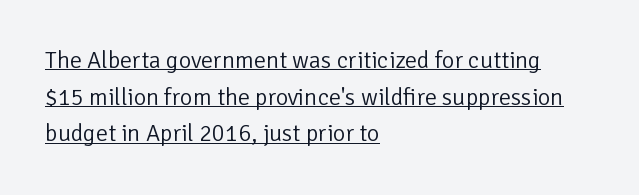
{"italic": "no", "bold": "no", "underline": "yes", "align": "left", "line_spacing": "normal", "line_spacing_ratio": 1.53, "letter_spacing": "normal", "letter_spacing_em": 0.0, "glyph_px": 24}
